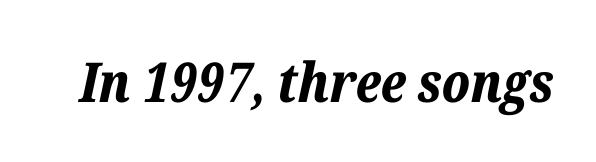
The image shows 55 px bold type, italic (leaning right); set normal letter spacing, not underlined; low stroke contrast and a medium x-height.
